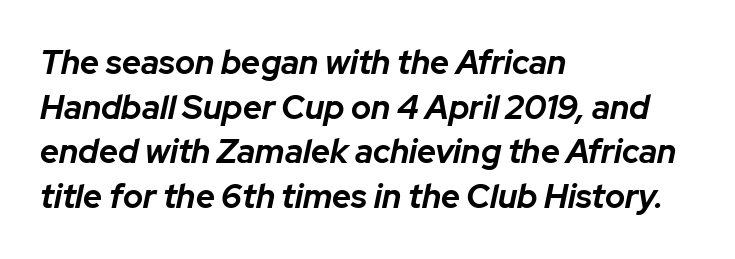
Reading down the block, your eye returns to a fixed left position each line. How are the letters spaced? Ordinarily, with no added tracking. Heavy-handed strokes throughout: this text is bold. Note the varied advance widths — an 'i' is clearly narrower than an 'm'. Has an underline been added? It has not.
